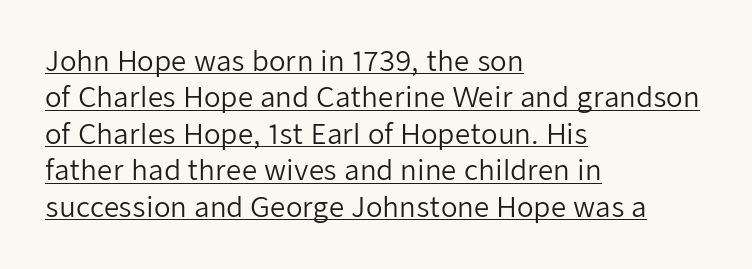
{"italic": "no", "bold": "no", "underline": "yes", "align": "left", "line_spacing": "normal", "line_spacing_ratio": 1.35, "letter_spacing": "normal", "letter_spacing_em": 0.0, "glyph_px": 27}
